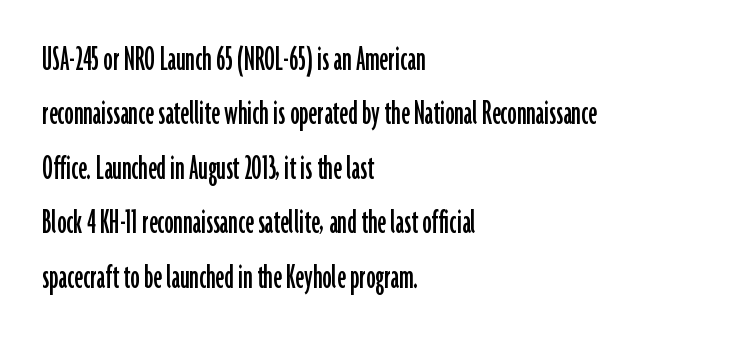
The image shows 37 px condensed sans-serif type, upright; set left-aligned, normal line spacing (1.47x), normal letter spacing, not underlined; low stroke contrast and a medium x-height.
